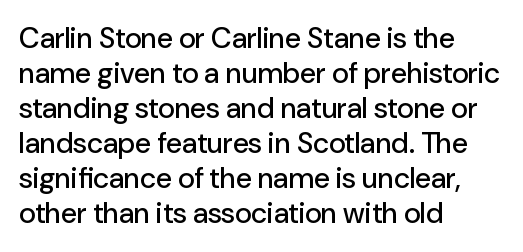
Notice how the stems are strictly vertical — no italics here. Character widths vary here, with narrow letters taking less room than wide ones. Letterform terminals end flat and unadorned throughout the passage. Observe the ordinary spacing: letters are neighbours, not strangers.
